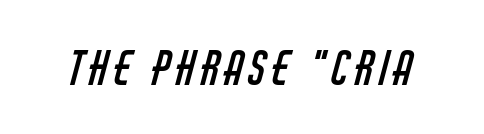
Q: Is the text bold? A: No.
Q: Is the typeface a serif or a sans-serif typeface? A: Sans-serif.
Q: Is the text underlined? A: No.
Q: Width (condensed, normal, or wide)? A: Condensed.
Q: Stroke contrast? A: Low.
Q: x-height? A: Large.
Q: Monospaced? A: No.
